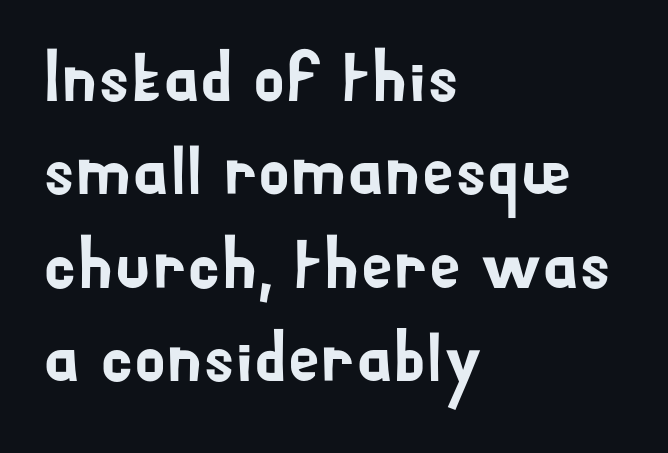
{"serif": "no", "italic": "no", "width": "normal", "stroke_contrast": "low", "x_height": "small", "monospaced": "no", "underline": "no", "align": "left", "line_spacing": "normal", "line_spacing_ratio": 1.28, "letter_spacing": "normal", "letter_spacing_em": 0.0, "glyph_px": 73}
